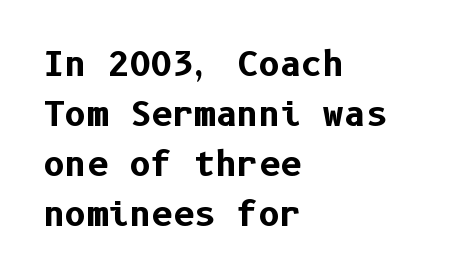
Posture: straight, roman, zero tilt. A typesetter would call this leading conventional body-copy spacing. Look at the bottom of the vertical strokes: they stop flat, with no serifs. The typesetting leans heavy: a genuine bold. Look at the tracking — it's just the regular setting, nothing added.
